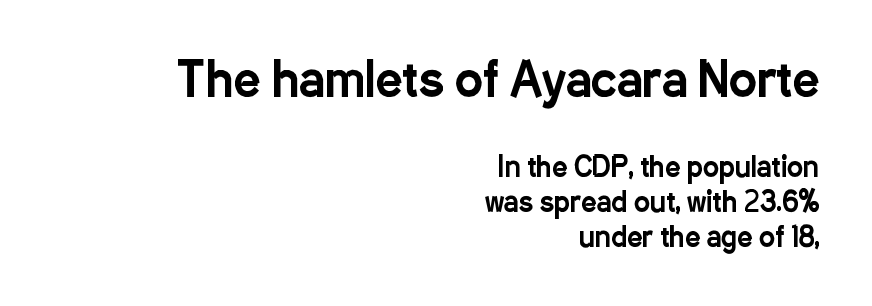
The image shows 47 px condensed sans-serif type, upright; set right-aligned, normal line spacing (1.29x), normal letter spacing, not underlined; the first (top) block is 1.74x larger; low stroke contrast and a medium x-height.
